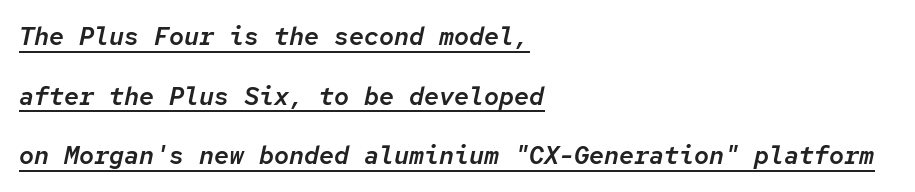
Rendered with sloped, italic letterforms. Airy leading. The rendering anchors every line to the left-hand side. A baseline rule has been typeset under these characters.
